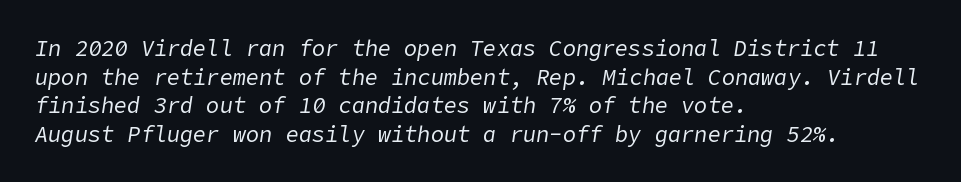
The image shows 22 px text type, italic (leaning right); set left-aligned, normal line spacing (1.3x), normal letter spacing, not underlined.
